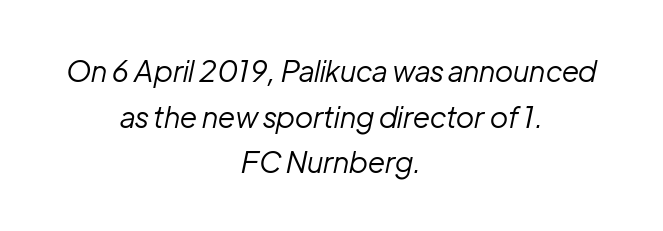
Q: Is the text bold? A: No.
Q: Is the text italic (slanted)? A: Yes, it leans right by about 12 degrees.
Q: Is the text underlined? A: No.
Q: How is the paragraph aligned? A: Centered.
Q: Is the spacing between letters normal or unusually wide? A: Normal.
Q: Is the spacing between lines tight, normal or loose? A: Normal.
Q: Width (condensed, normal, or wide)? A: Normal.
Q: Stroke contrast? A: Low.
Q: x-height? A: Medium.
Q: Monospaced? A: No.
